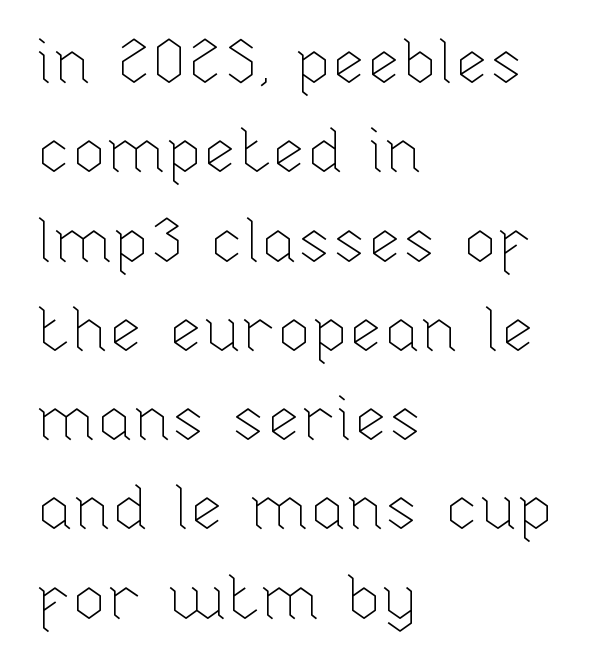
Q: Is the text bold? A: No.
Q: Is the text italic (slanted)? A: No, it is upright.
Q: Is the text underlined? A: No.
Q: How is the paragraph aligned? A: Left-aligned.
Q: Is the spacing between letters normal or unusually wide? A: Normal.
Q: Is the spacing between lines tight, normal or loose? A: Normal.
Q: Width (condensed, normal, or wide)? A: Normal.
Q: Stroke contrast? A: Low.
Q: x-height? A: Medium.
Q: Monospaced? A: No.
